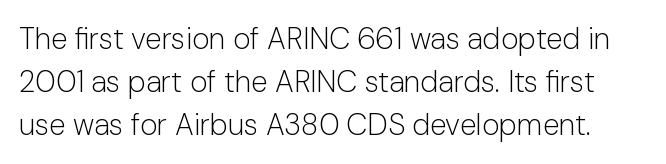
Q: Is the text bold? A: No.
Q: Is the text italic (slanted)? A: No, it is upright.
Q: Is the typeface a serif or a sans-serif typeface? A: Sans-serif.
Q: Is the text underlined? A: No.
Q: Is the spacing between letters normal or unusually wide? A: Normal.
Q: Is the spacing between lines tight, normal or loose? A: Normal.
Q: Width (condensed, normal, or wide)? A: Normal.
Q: Stroke contrast? A: Low.
Q: x-height? A: Medium.
Q: Monospaced? A: No.
